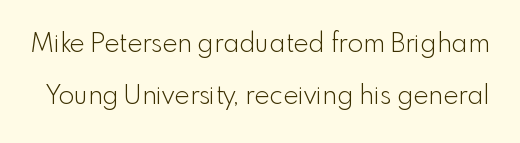
{"italic": "no", "bold": "no", "underline": "no", "line_spacing": "loose", "line_spacing_ratio": 2.01, "letter_spacing": "normal", "letter_spacing_em": 0.0, "glyph_px": 26}
